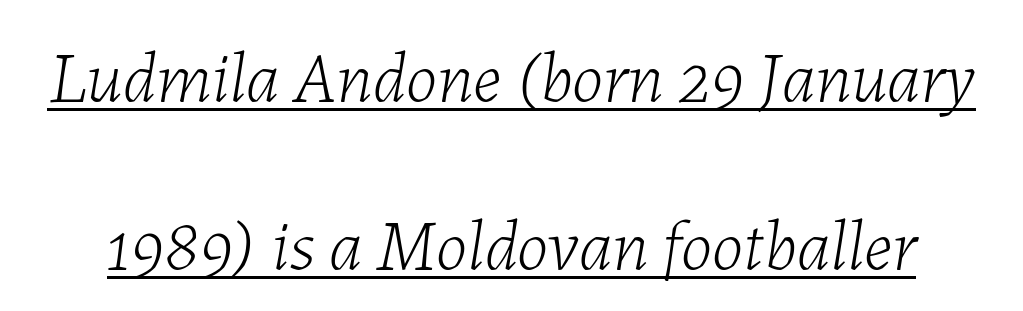
{"italic": "yes", "lean": "right", "slant_degrees": 7, "bold": "no", "weight": "light", "width": "normal", "stroke_contrast": "low", "x_height": "medium", "monospaced": "no", "underline": "yes", "line_spacing": "loose", "line_spacing_ratio": 2.33, "letter_spacing": "normal", "letter_spacing_em": 0.0, "glyph_px": 72}
